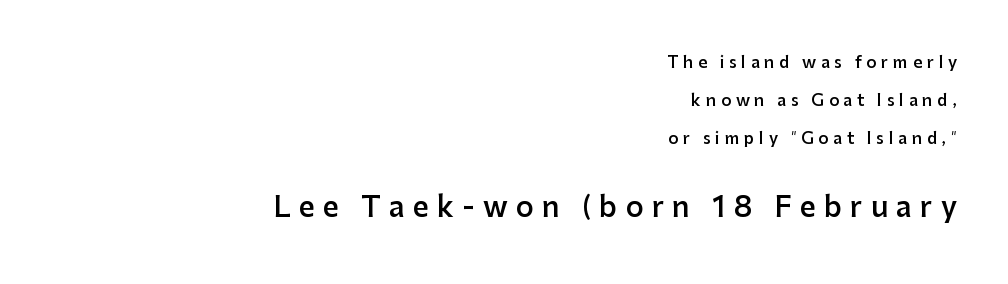
The gaps between neighbouring characters are conspicuously large. Quick note: not italic, upright. Here the designer chose a conventional face with non-uniform glyph widths. Every row of glyphs terminates at an identical x-position on the right. Widely set lines give the paragraph a tall, airy silhouette. Block two is the big one; block one sits smaller above it.
